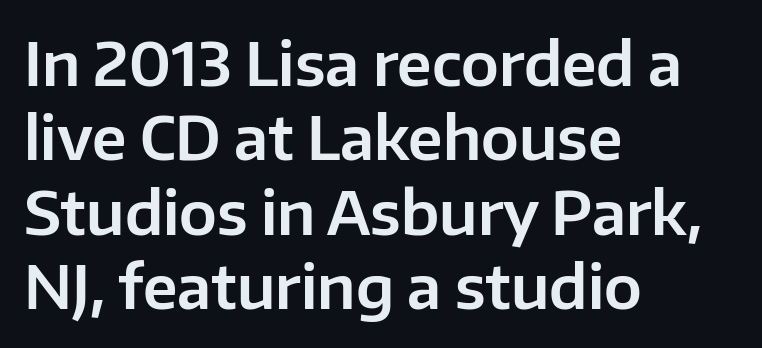
The type sits square on the baseline with zero lean. Does extra space separate the letters? No, they use regular spacing. The strip under each line holds only bare page. Layout note: lines flush left.
